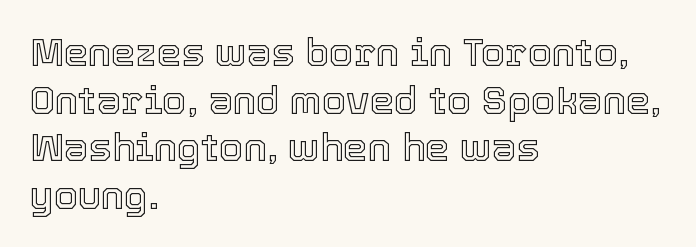
The image shows 39 px text type, upright; set left-aligned, line spacing 1.22x, normal letter spacing, not underlined; a medium x-height.
